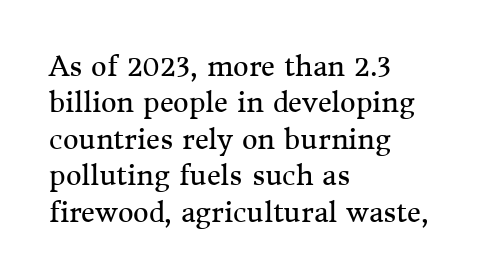
The image shows 27 px text type, upright; set left-aligned, normal line spacing (1.35x), normal letter spacing, not underlined.
